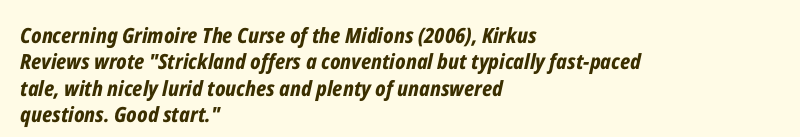
Q: Is the text bold? A: Yes.
Q: Is the text italic (slanted)? A: Yes, it leans right by about 12 degrees.
Q: Is the text underlined? A: No.
Q: How is the paragraph aligned? A: Left-aligned.
Q: Is the spacing between letters normal or unusually wide? A: Normal.
Q: Is the spacing between lines tight, normal or loose? A: Normal.
